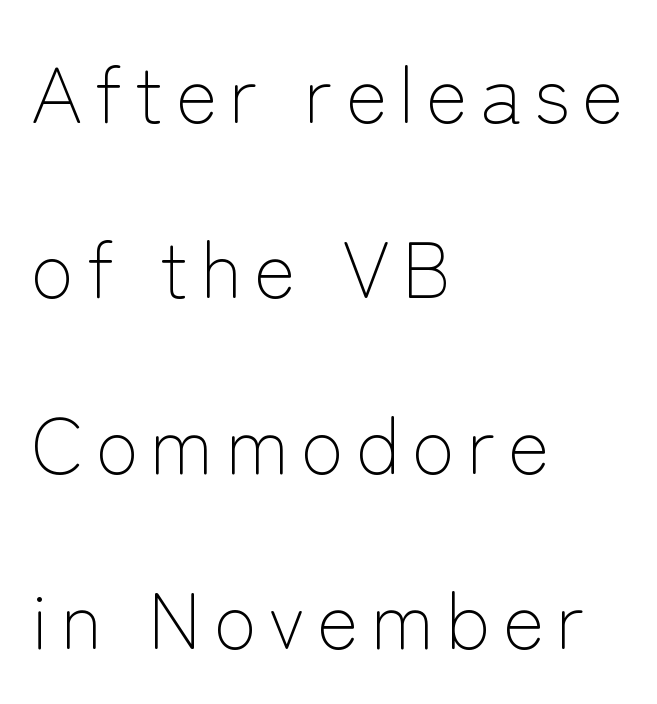
{"serif": "no", "italic": "no", "bold": "no", "weight": "light", "width": "normal", "stroke_contrast": "low", "x_height": "medium", "monospaced": "no", "underline": "no", "align": "left", "line_spacing": "loose", "line_spacing_ratio": 2.22, "glyph_px": 79}
